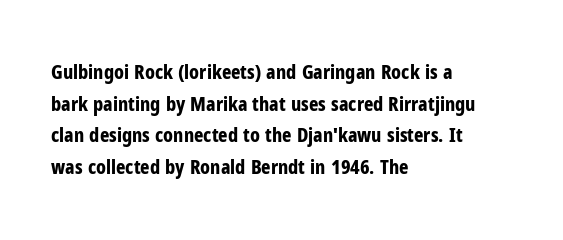
{"italic": "no", "bold": "yes", "underline": "no", "align": "left", "line_spacing": "normal", "line_spacing_ratio": 1.58, "letter_spacing": "normal", "letter_spacing_em": 0.0, "glyph_px": 20}
